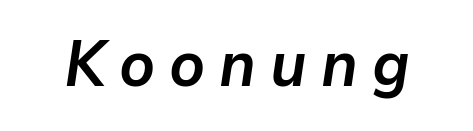
Heavy-handed strokes throughout: this text is bold. The text carries the slant typical of an italic or oblique font. Here the designer chose a conventional face with non-uniform glyph widths. Honestly, there is no underline to notice here at all.
